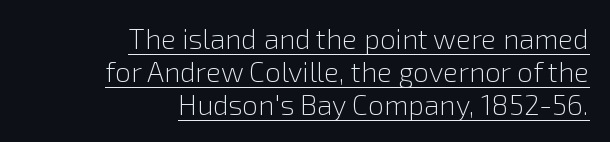
Do the characters align in a grid? No, the font is proportional. These lines stack with their right ends in a neat column. The rendering shows plain stroke endings on the letterforms — a sans-serif design. Underlining? Definitely there.
